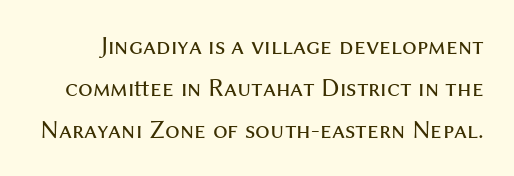
Q: Is the text bold? A: No.
Q: Is the text italic (slanted)? A: No, it is upright.
Q: Is the text underlined? A: No.
Q: Is the spacing between letters normal or unusually wide? A: Normal.
Q: Is the spacing between lines tight, normal or loose? A: Normal.
